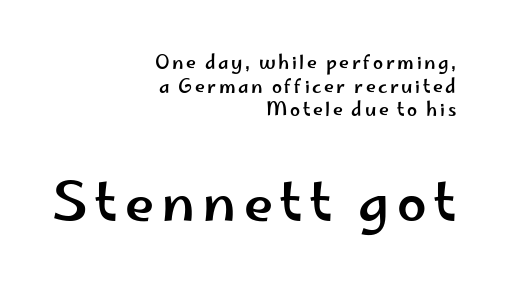
Is this a fixed-width face? No — the glyphs have proportional, varying widths. Does the copy run flush right? Yes — the right margin is perfectly even. Underline: absent. Horizontal bands of white between lines are of average thickness. The face used here appears at its bigger size in the lower chunk. Does the type have serifs? No, each stem ends abruptly.
